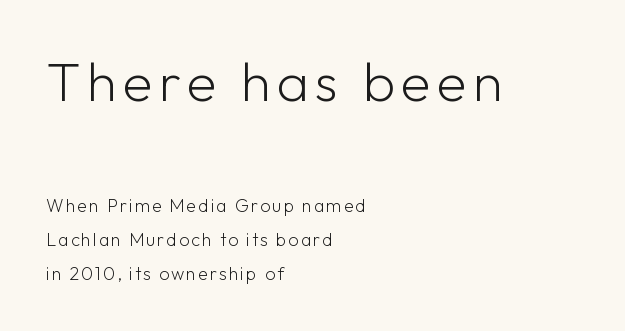
The lines in this sample share a left origin and differ only in where they stop. The passage shown is typeset with a sans-serif family. Anything drawn beneath the words? Only blank space. The emphasis by scale lands on block number one, above. Is the type heavy? It reads as light-to-regular instead.
